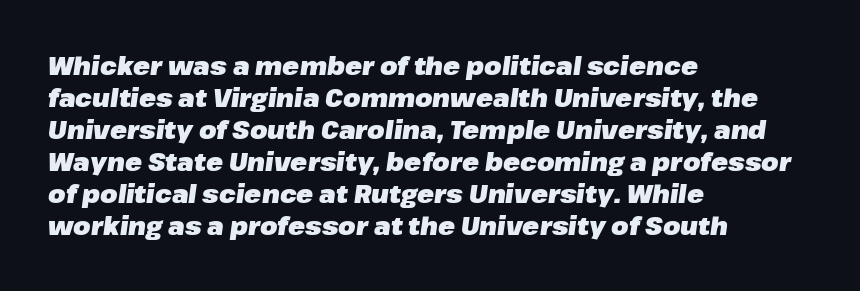
The space between consecutive lines is moderate. This sample uses an oblique cut, with every glyph tilted off the vertical. How heavy is the stroke? Heavy — this is a bold. This rendering uses left alignment, leaving the right contour irregular. Type without underlining.
